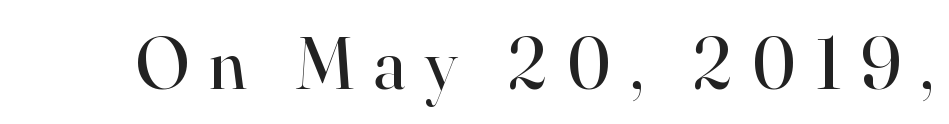
{"serif": "yes", "italic": "no", "bold": "no", "weight": "regular", "width": "normal", "stroke_contrast": "high", "x_height": "small", "monospaced": "no", "underline": "no", "letter_spacing": "wide", "letter_spacing_em": 0.26, "glyph_px": 74}
